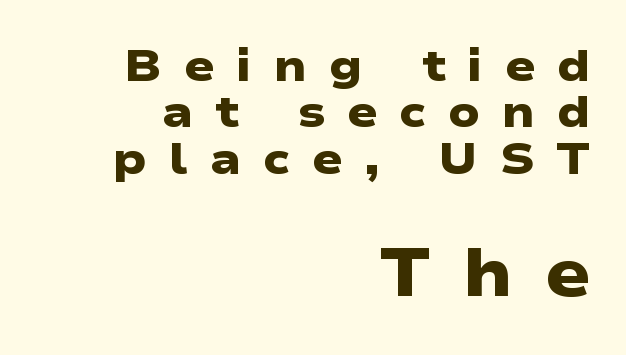
Notice how descenders almost collide with the ascenders below — that's tight leading. Looks like regular typesetting: each glyph gets only the width it needs. The ragged edge is on the left, which tells us the setting is flush right. Tracking value appears strongly positive — letters spread wide.
